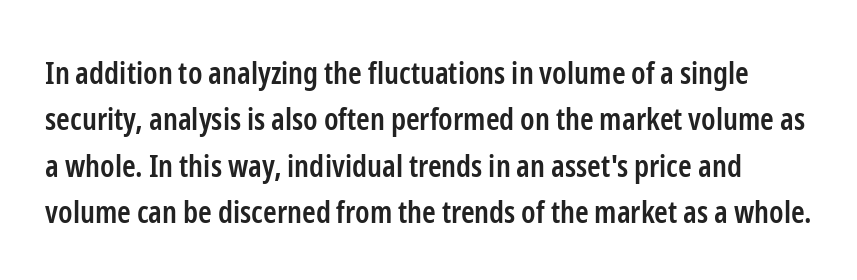
The image shows 31 px semibold, condensed sans-serif type, upright; set normal line spacing (1.5x), normal letter spacing, not underlined; low stroke contrast and a medium x-height.
